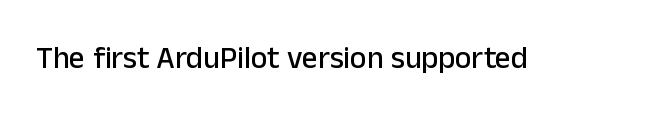
{"serif": "no", "italic": "no", "width": "normal", "stroke_contrast": "low", "x_height": "medium", "monospaced": "no", "underline": "no", "letter_spacing": "normal", "letter_spacing_em": 0.0, "glyph_px": 31}
